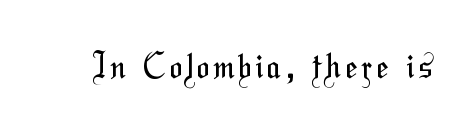
Q: Is the text bold? A: No.
Q: Is the typeface a serif or a sans-serif typeface? A: Sans-serif.
Q: Is the text underlined? A: No.
Q: Width (condensed, normal, or wide)? A: Condensed.
Q: Stroke contrast? A: Medium.
Q: x-height? A: Medium.
Q: Monospaced? A: No.
